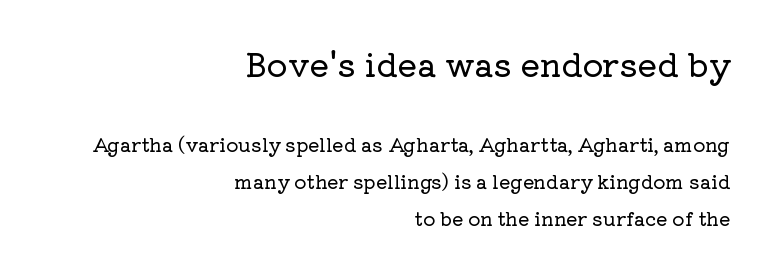
Are there feet on the stems? There are — it's a serif. A clean baseline with only descenders dipping below it. The face used here is rendered with its standard letterfit. This is the regular roman posture of the typeface.
